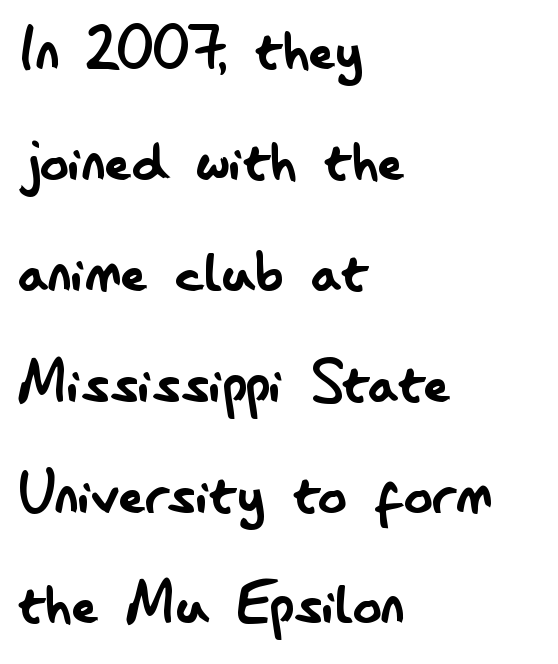
The image shows 72 px regular-weight, condensed sans-serif type, upright; set left-aligned, normal line spacing (1.54x), normal letter spacing, not underlined; low stroke contrast and a small x-height.
